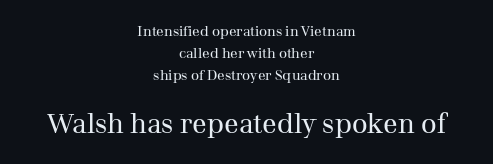
Q: Is the text bold? A: No.
Q: Is the text italic (slanted)? A: No, it is upright.
Q: Is the text underlined? A: No.
Q: How is the paragraph aligned? A: Centered.
Q: Is the spacing between letters normal or unusually wide? A: Normal.
Q: Is the spacing between lines tight, normal or loose? A: Normal.
Q: Which block of text is set in a larger size, the first (top) or the second (bottom)? A: The second (bottom) one.
